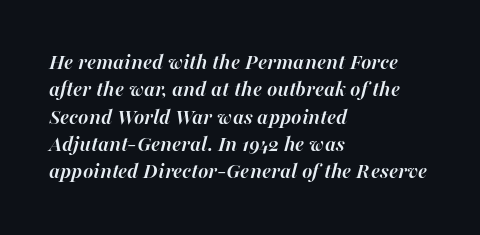
{"italic": "yes", "lean": "right", "slant_degrees": 16, "bold": "yes", "underline": "no", "align": "left", "line_spacing_ratio": 1.24, "letter_spacing": "normal", "letter_spacing_em": 0.0, "glyph_px": 22}
